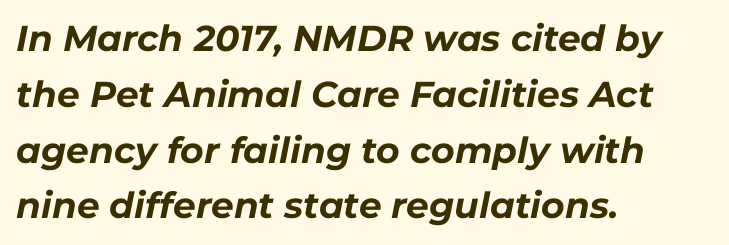
The image shows 36 px bold type, italic (leaning right); set left-aligned, normal line spacing (1.55x), normal letter spacing, not underlined; low stroke contrast and a medium x-height.
